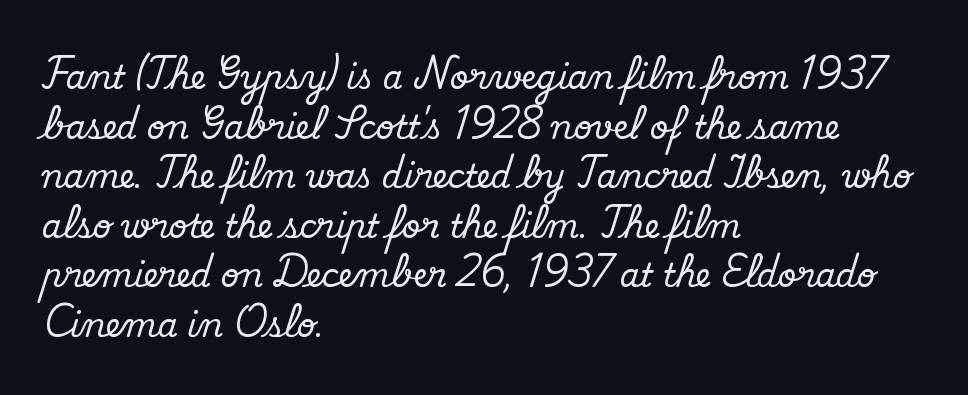
Small tapered or slab feet sit at the stroke ends, so this counts as serif. The lines sit at an ordinary, default distance from one another. Only glyphs here, with clear space below each row. The lines are quadded left. This sample has the flowing, uneven cadence of proportional lettering.
